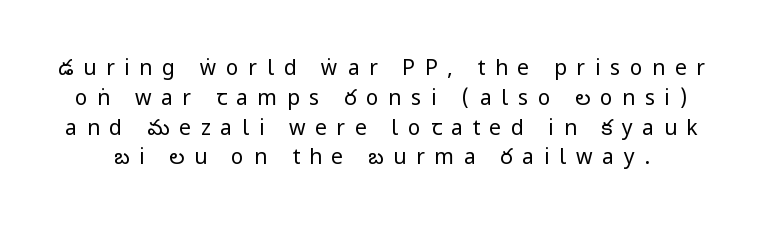
{"italic": "no", "bold": "no", "underline": "no", "line_spacing": "normal", "line_spacing_ratio": 1.42, "letter_spacing": "wide", "letter_spacing_em": 0.46, "glyph_px": 21}
